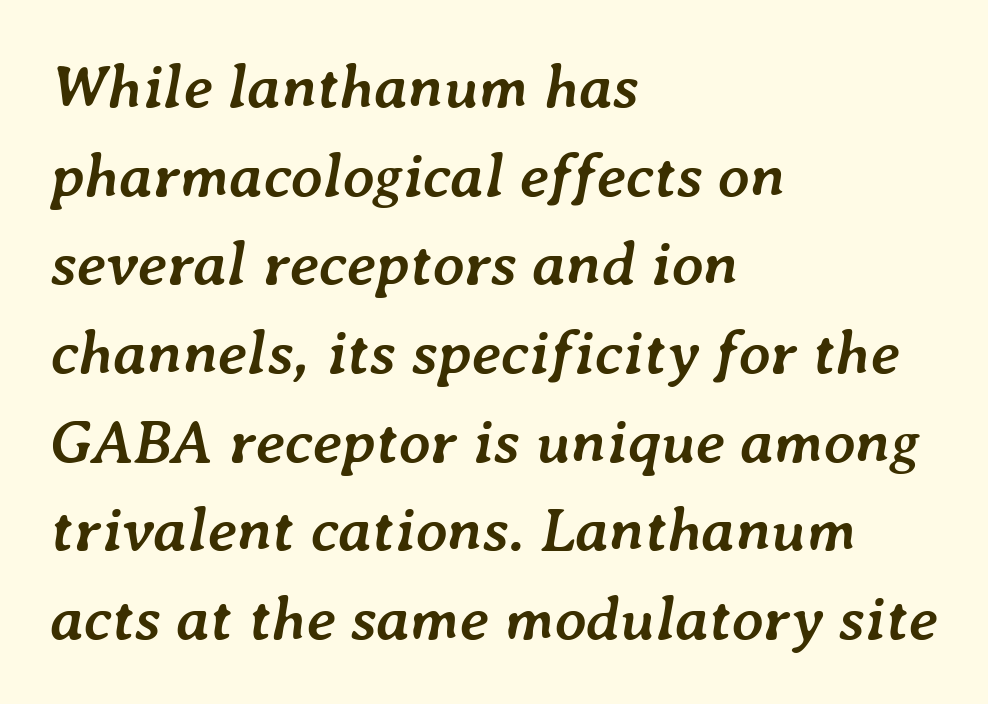
{"italic": "yes", "lean": "right", "slant_degrees": 7, "bold": "yes", "weight": "semibold", "width": "normal", "stroke_contrast": "low", "x_height": "medium", "monospaced": "no", "underline": "no", "align": "left", "line_spacing": "normal", "line_spacing_ratio": 1.43, "letter_spacing": "normal", "letter_spacing_em": 0.0, "glyph_px": 62}
